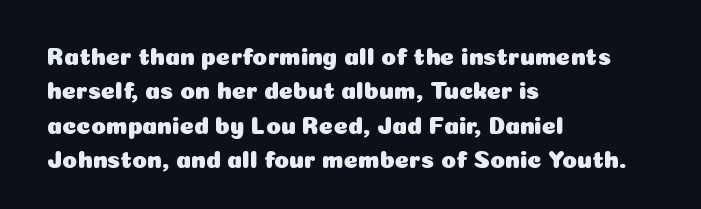
The image shows 24 px text type, upright; set left-aligned, normal line spacing (1.43x), normal letter spacing, not underlined.
